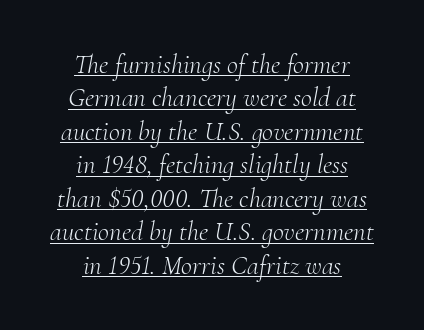
The image shows 27 px text type, italic (leaning right); set centered, line spacing 1.24x, normal letter spacing, underlined.
